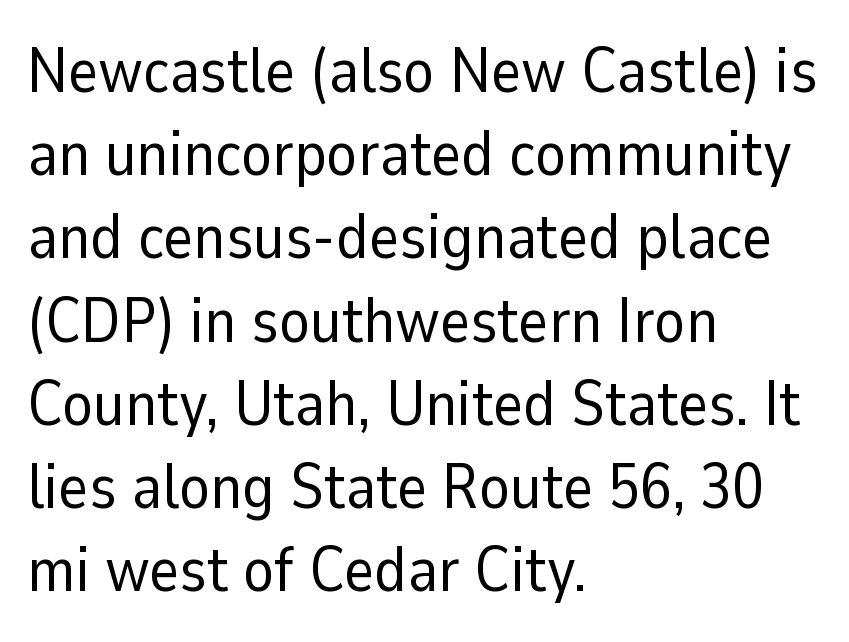
{"serif": "no", "italic": "no", "bold": "no", "weight": "regular", "width": "normal", "stroke_contrast": "low", "x_height": "medium", "monospaced": "no", "underline": "no", "align": "left", "line_spacing": "normal", "line_spacing_ratio": 1.3, "letter_spacing": "normal", "letter_spacing_em": 0.0, "glyph_px": 64}
